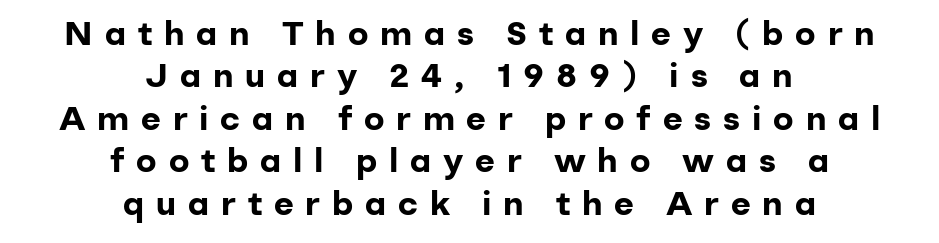
Q: Is the text bold? A: Yes.
Q: Is the text italic (slanted)? A: No, it is upright.
Q: Is the typeface a serif or a sans-serif typeface? A: Sans-serif.
Q: Is the text underlined? A: No.
Q: How is the paragraph aligned? A: Centered.
Q: Is the spacing between letters normal or unusually wide? A: Unusually wide.
Q: Is the spacing between lines tight, normal or loose? A: Normal.
Q: Width (condensed, normal, or wide)? A: Normal.
Q: Stroke contrast? A: Low.
Q: x-height? A: Medium.
Q: Monospaced? A: No.
